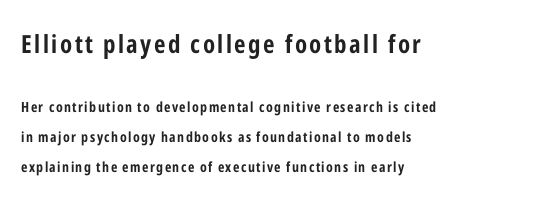
Block one is the big one; block two sits smaller underneath. Every stem runs plumb, perpendicular to the baseline. The letters are bold, with thick, heavy strokes. Has an underline been added? It has not. Does the leading feel generous? Absolutely, it's lavish.
